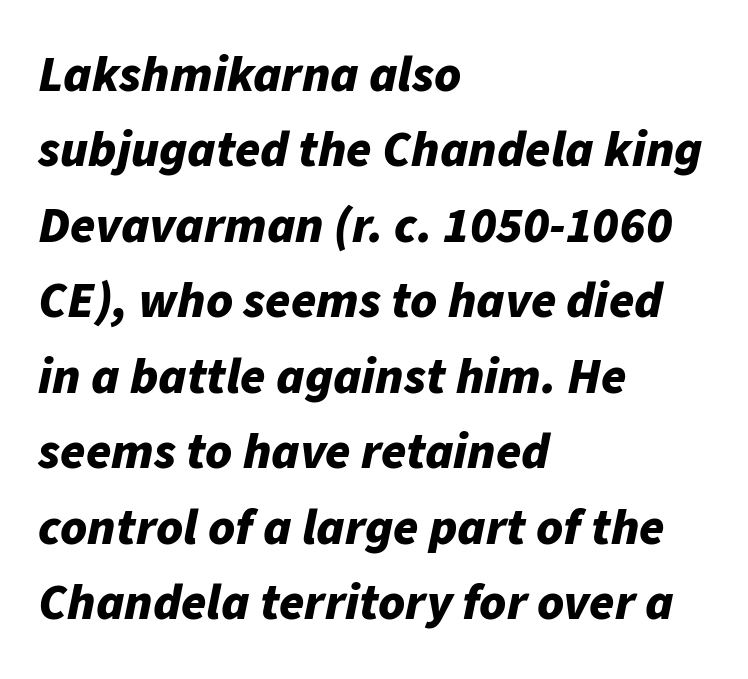
How heavy is the stroke? Heavy — this is a bold. In terms of leading, this rendering sits right in the middle. Each row of text sits above clean, open space. Horizontal alignment here is leftward, the default for most running prose. There's an unmistakable incline to the writing here. The rendering keeps characters at their native spacing.
